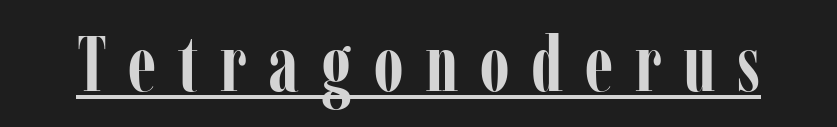
Weight: bold. These lines have a slow, spaced-out rhythm from letter to letter. These characters rest on top of a visible drawn line. Examine the stroke ends and you'll spot serifs. Style check: upright.
